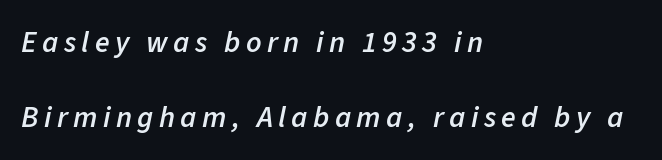
The image shows 30 px semibold type, italic (leaning right); set left-aligned, loose line spacing (2.5x), not underlined; low stroke contrast and a medium x-height.
